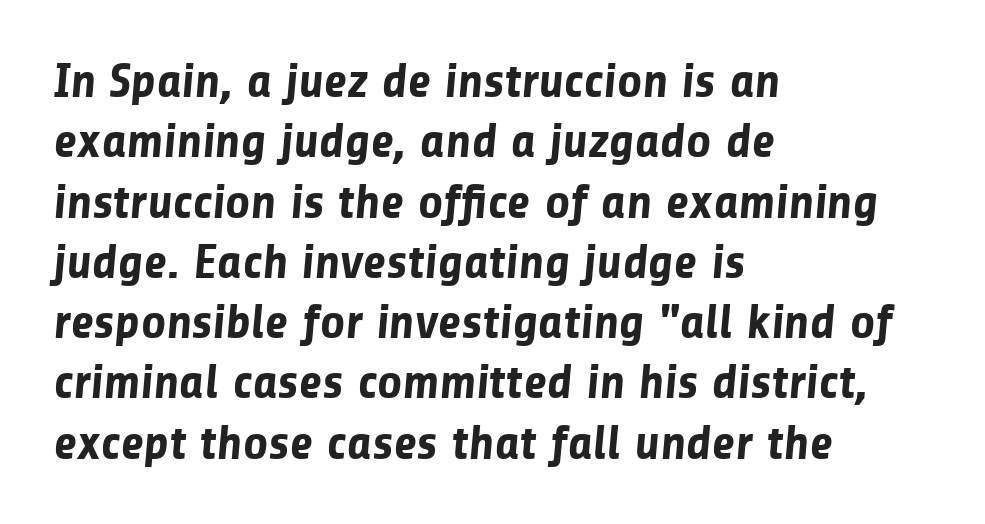
{"serif": "no", "bold": "yes", "weight": "bold", "width": "normal", "stroke_contrast": "low", "x_height": "medium", "monospaced": "no", "underline": "no", "align": "left", "line_spacing_ratio": 1.23, "letter_spacing": "normal", "letter_spacing_em": 0.0, "glyph_px": 49}
